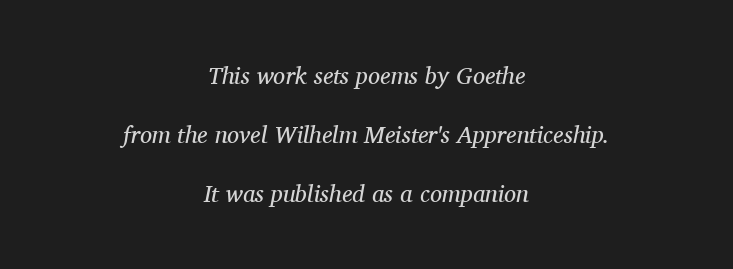
{"italic": "yes", "lean": "right", "slant_degrees": 11, "bold": "no", "underline": "no", "align": "center", "line_spacing": "loose", "line_spacing_ratio": 2.46, "letter_spacing": "normal", "letter_spacing_em": 0.0, "glyph_px": 24}
